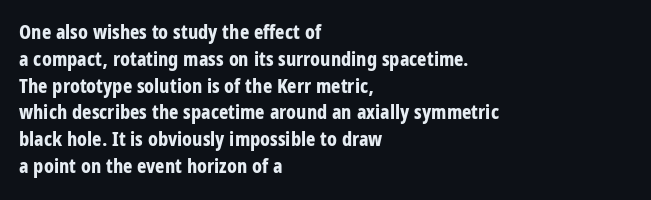
It's the straight-up-and-down kind of type. The letters sit at their default tracking, neither squeezed nor spread. Line starts are locked; line ends wander. This is heavy type, rendered in bold. Baseline-to-baseline distance is the conventional proportion of letter height.
